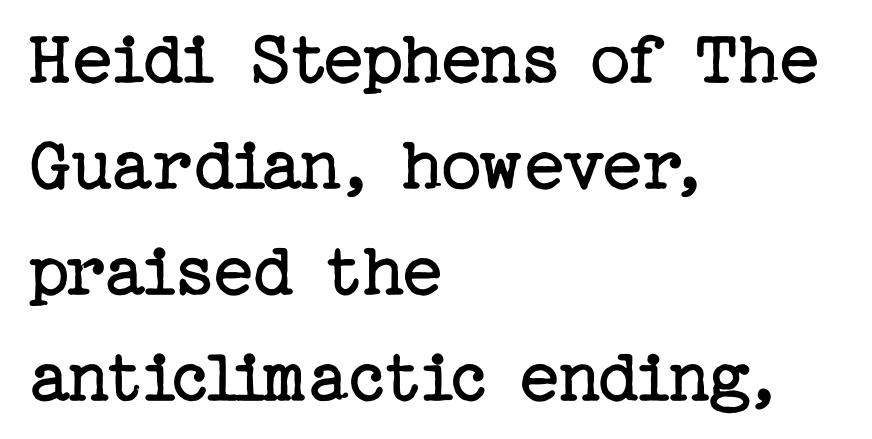
Short note: letters normally spaced. These glyphs show unthickened strokes, regular width or finer. A roman cut, with each character standing at attention. Notice how the passage keeps a crisp vertical edge on the left only.
